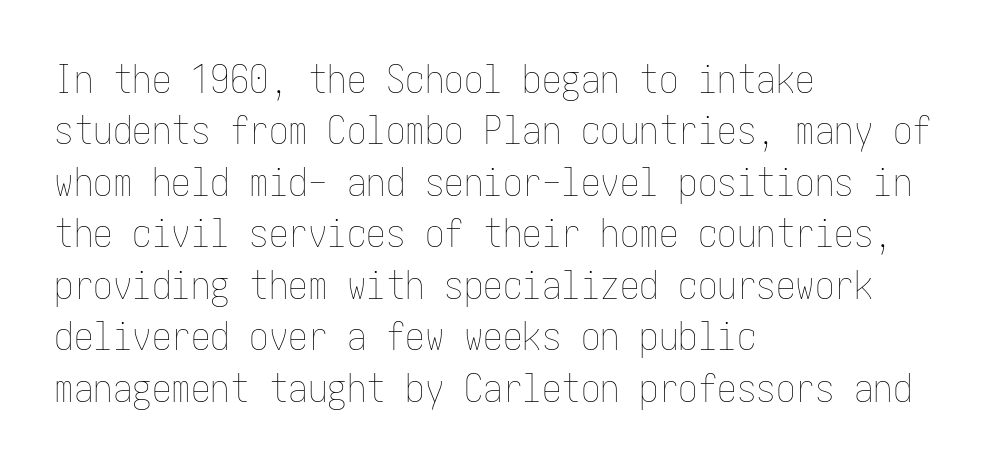
The image shows 39 px thin, condensed type, upright; set left-aligned, normal line spacing (1.32x), normal letter spacing, not underlined; low stroke contrast and a medium x-height.
